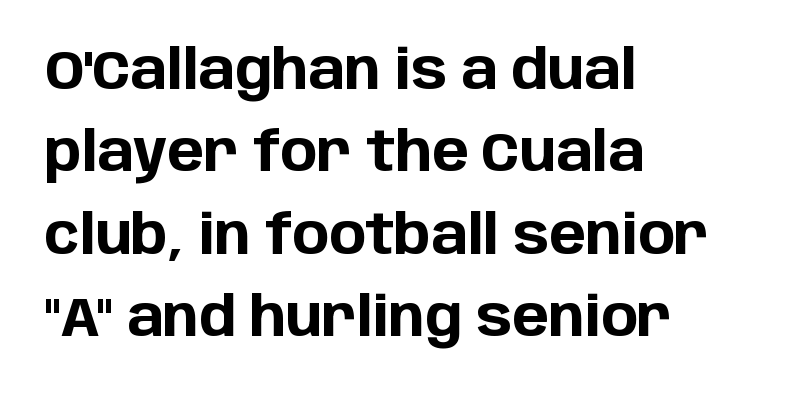
Font category for this specimen: sans-serif. The leading is moderate, giving the passage an even texture. Inter-character spacing is left at the font's built-in metrics. The passage shown is emphatically bold. A classic flush-left, rag-right setting is used for this passage. Note the varied advance widths — an 'i' is clearly narrower than an 'm'.
